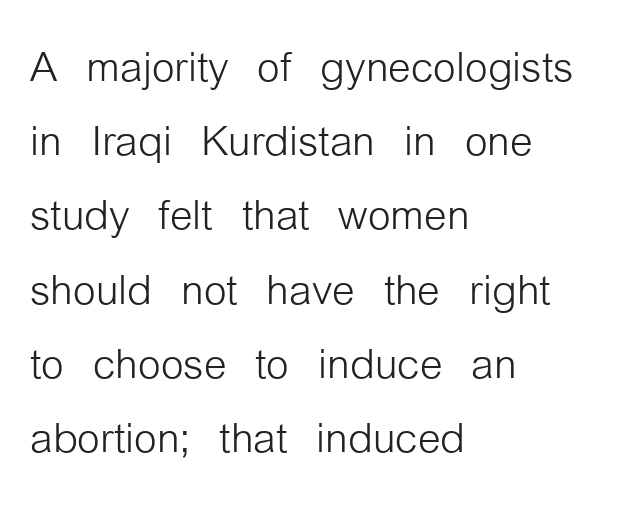
Q: Is the text bold? A: No.
Q: Is the text italic (slanted)? A: No, it is upright.
Q: Is the typeface a serif or a sans-serif typeface? A: Sans-serif.
Q: Is the text underlined? A: No.
Q: How is the paragraph aligned? A: Left-aligned.
Q: Is the spacing between letters normal or unusually wide? A: Normal.
Q: Is the spacing between lines tight, normal or loose? A: Normal.
Q: Width (condensed, normal, or wide)? A: Condensed.
Q: Stroke contrast? A: Low.
Q: x-height? A: Medium.
Q: Monospaced? A: No.
